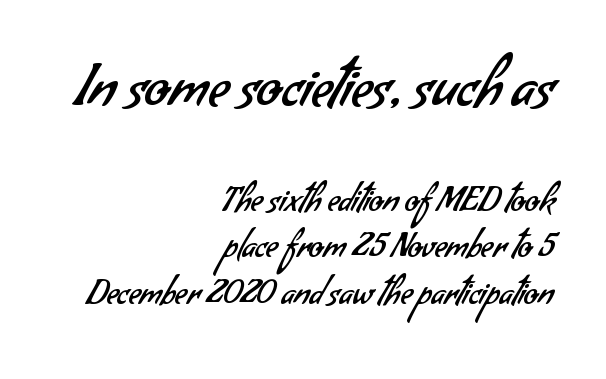
The image shows 57 px regular-weight sans-serif type; set right-aligned, normal line spacing (1.42x), normal letter spacing, not underlined; the first (top) block is 1.73x larger; low stroke contrast and a small x-height.
